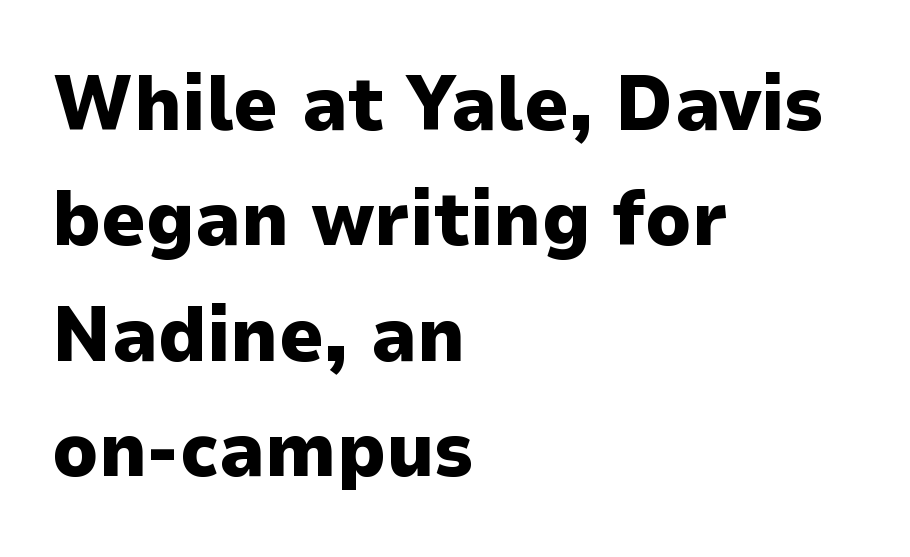
Words appear dense and cohesive because spacing is normal. Is this a fixed-width face? No — the glyphs have proportional, varying widths. The axis of the letterforms is exactly vertical. Heavy-handed strokes throughout: this text is bold. Leftover space on each line is placed entirely after the last word. Check under the words: just untouched page.
